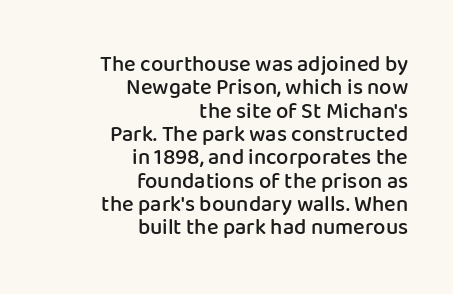
The image shows 22 px text type, upright; set right-aligned, tight line spacing (1.06x), normal letter spacing, not underlined.
